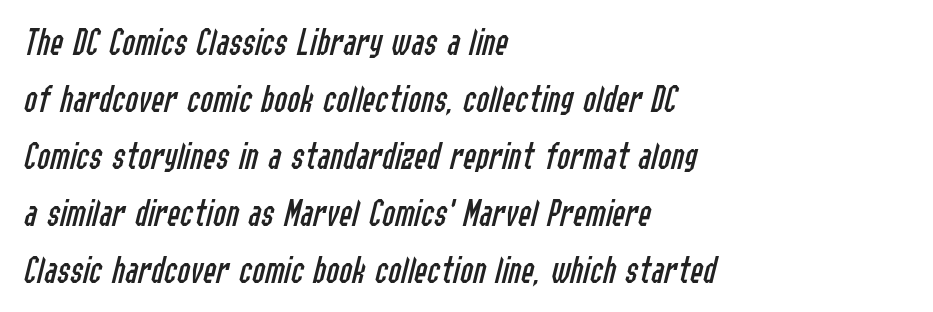
Q: Is the text bold? A: No.
Q: Is the text italic (slanted)? A: Yes, it leans right by about 14 degrees.
Q: Is the text underlined? A: No.
Q: How is the paragraph aligned? A: Left-aligned.
Q: Is the spacing between letters normal or unusually wide? A: Normal.
Q: Is the spacing between lines tight, normal or loose? A: Normal.
Q: Width (condensed, normal, or wide)? A: Condensed.
Q: Stroke contrast? A: Low.
Q: x-height? A: Medium.
Q: Monospaced? A: No.
